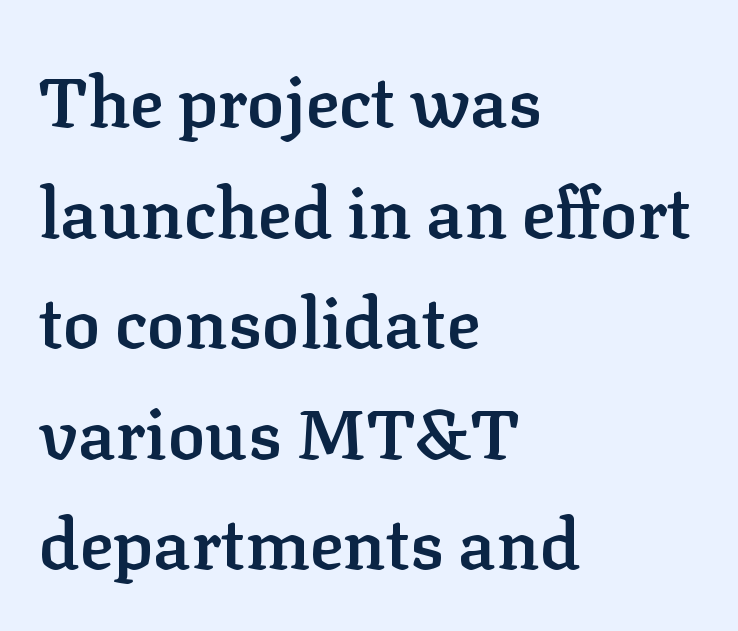
The image shows 70 px semibold serif type, upright; set left-aligned, normal line spacing (1.58x), normal letter spacing, not underlined; low stroke contrast and a medium x-height.
